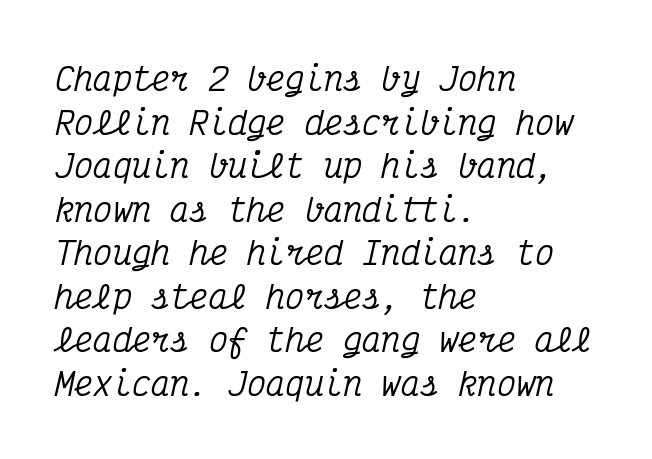
The image shows 32 px condensed serif type, italic (leaning right), monospaced; set left-aligned, normal line spacing (1.36x), normal letter spacing, not underlined; medium stroke contrast and a medium x-height.
